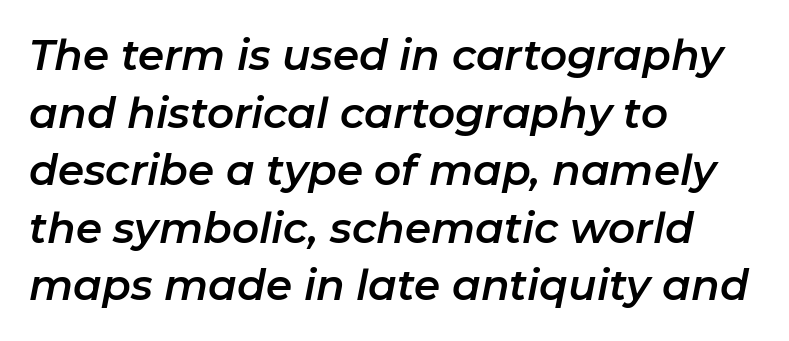
Q: Is the text italic (slanted)? A: Yes, it leans right by about 11 degrees.
Q: Is the text underlined? A: No.
Q: How is the paragraph aligned? A: Left-aligned.
Q: Is the spacing between letters normal or unusually wide? A: Normal.
Q: Is the spacing between lines tight, normal or loose? A: Normal.
Q: Width (condensed, normal, or wide)? A: Normal.
Q: Stroke contrast? A: Low.
Q: x-height? A: Medium.
Q: Monospaced? A: No.
